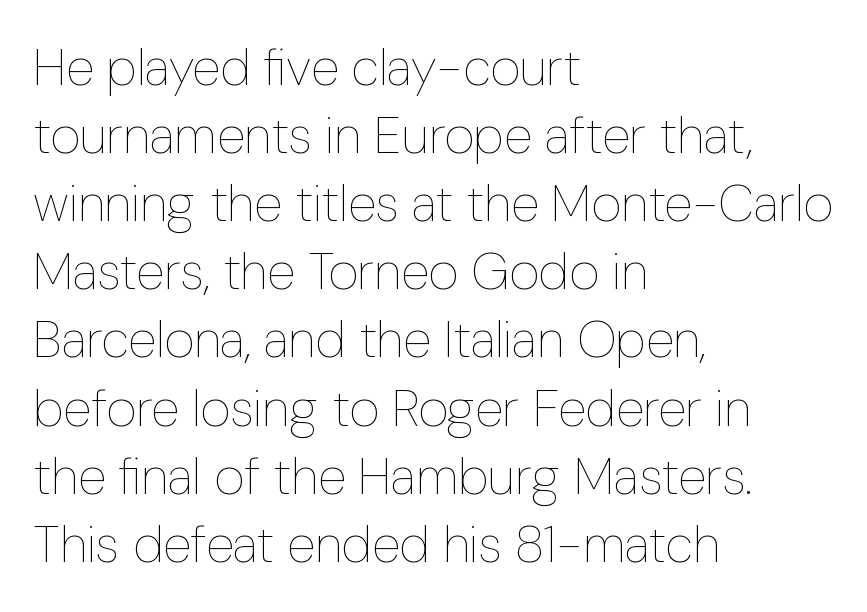
Q: Is the text bold? A: No.
Q: Is the text italic (slanted)? A: No, it is upright.
Q: Is the text underlined? A: No.
Q: How is the paragraph aligned? A: Left-aligned.
Q: Is the spacing between letters normal or unusually wide? A: Normal.
Q: Is the spacing between lines tight, normal or loose? A: Normal.
Q: Width (condensed, normal, or wide)? A: Condensed.
Q: Stroke contrast? A: Low.
Q: x-height? A: Medium.
Q: Monospaced? A: No.
